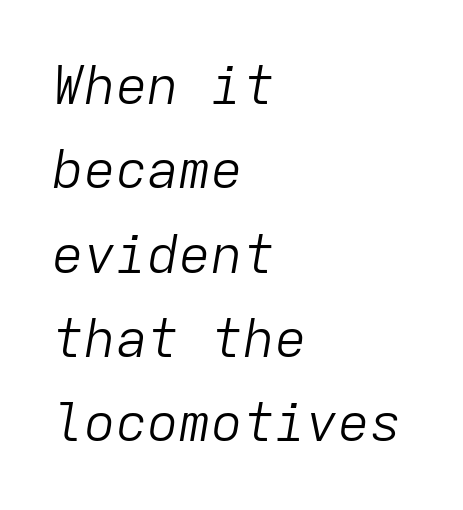
The image shows 53 px light type, italic (leaning right), monospaced; set left-aligned, normal line spacing (1.59x), normal letter spacing, not underlined; low stroke contrast and a medium x-height.
